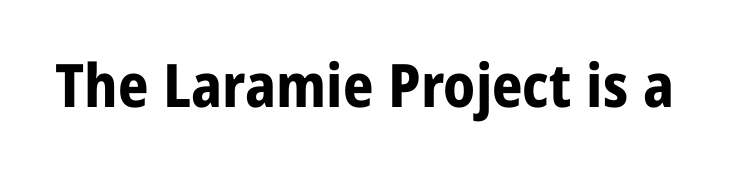
The image shows 60 px bold sans-serif type, upright; set normal letter spacing, not underlined; low stroke contrast and a medium x-height.
